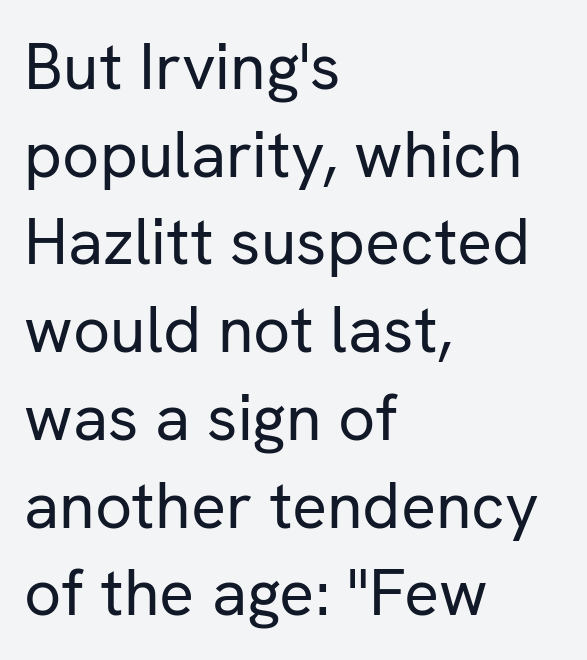
{"serif": "no", "italic": "no", "bold": "no", "weight": "regular", "width": "normal", "stroke_contrast": "low", "x_height": "medium", "monospaced": "no", "underline": "no", "align": "left", "line_spacing": "normal", "line_spacing_ratio": 1.35, "letter_spacing": "normal", "letter_spacing_em": 0.0, "glyph_px": 65}
